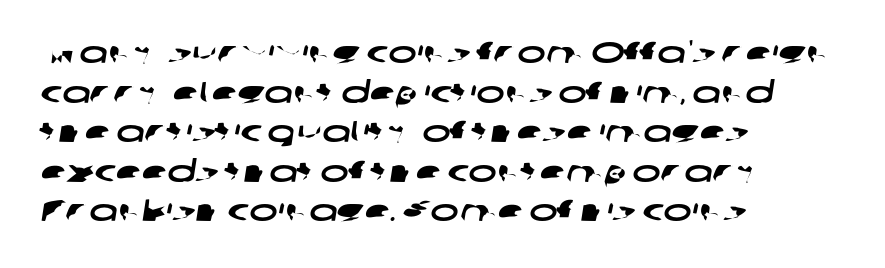
The characters display no serif detailing; their extremities are plain. The gaps between neighbouring characters are ordinary and unremarkable. Compared with a centered layout, this one pins lines to the left instead. Character widths vary here, with narrow letters taking less room than wide ones. Each new line begins a customary step beneath the previous one.
